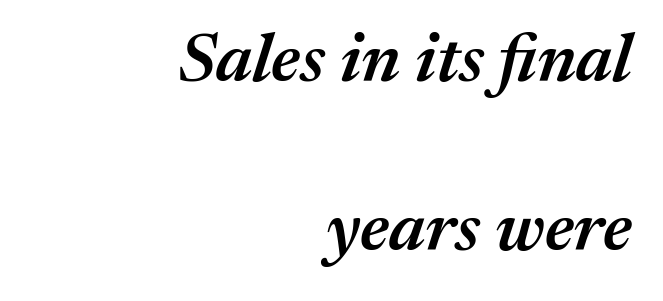
{"italic": "yes", "lean": "right", "slant_degrees": 17, "bold": "semi", "weight": "semibold", "width": "normal", "stroke_contrast": "medium", "x_height": "medium", "monospaced": "no", "underline": "no", "align": "right", "line_spacing": "loose", "line_spacing_ratio": 2.49, "letter_spacing": "normal", "letter_spacing_em": 0.0, "glyph_px": 68}
